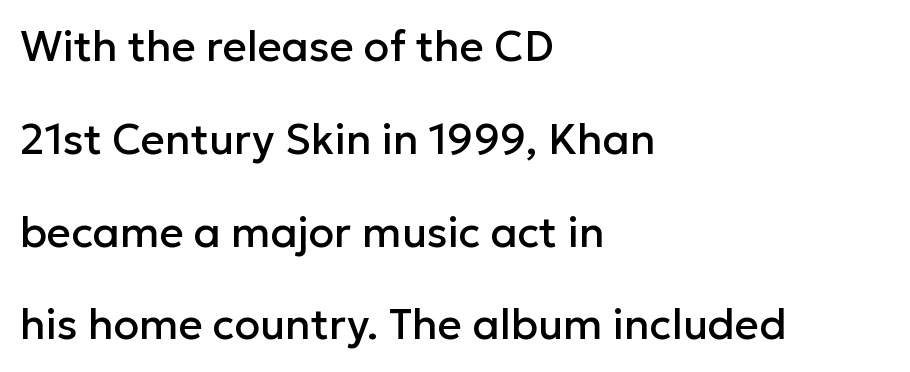
The image shows 42 px sans-serif type, upright; set left-aligned, loose line spacing (2.21x), normal letter spacing, not underlined; low stroke contrast and a medium x-height.
